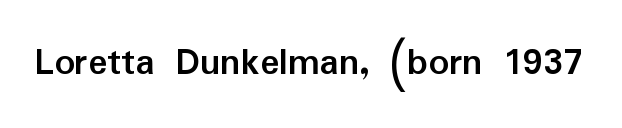
The image shows 40 px semibold sans-serif type, upright; set normal letter spacing, not underlined; low stroke contrast and a medium x-height.
